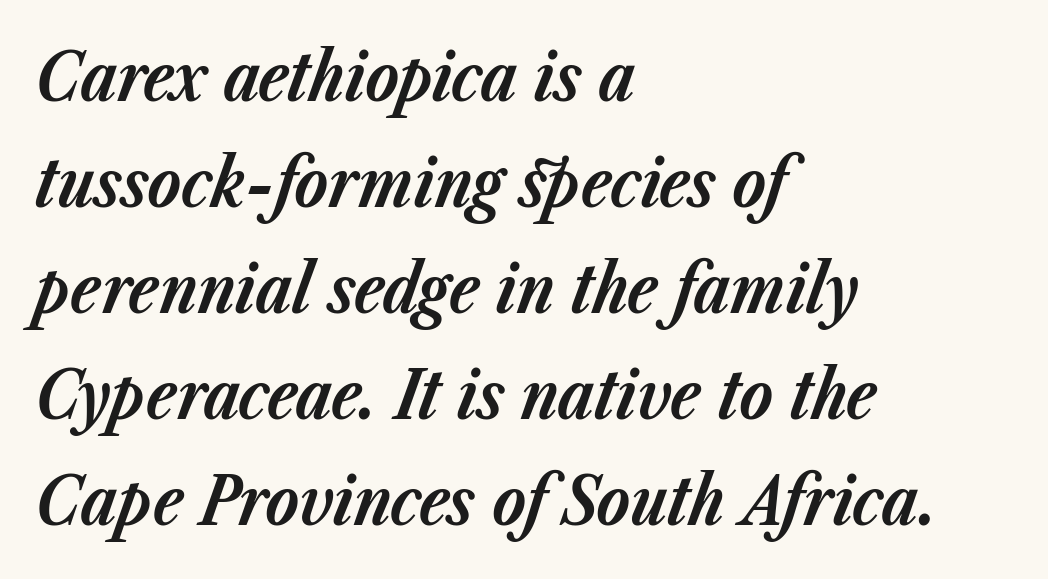
The image shows 68 px bold type, italic (leaning right); set left-aligned, normal line spacing (1.56x), normal letter spacing, not underlined; low stroke contrast and a medium x-height.
